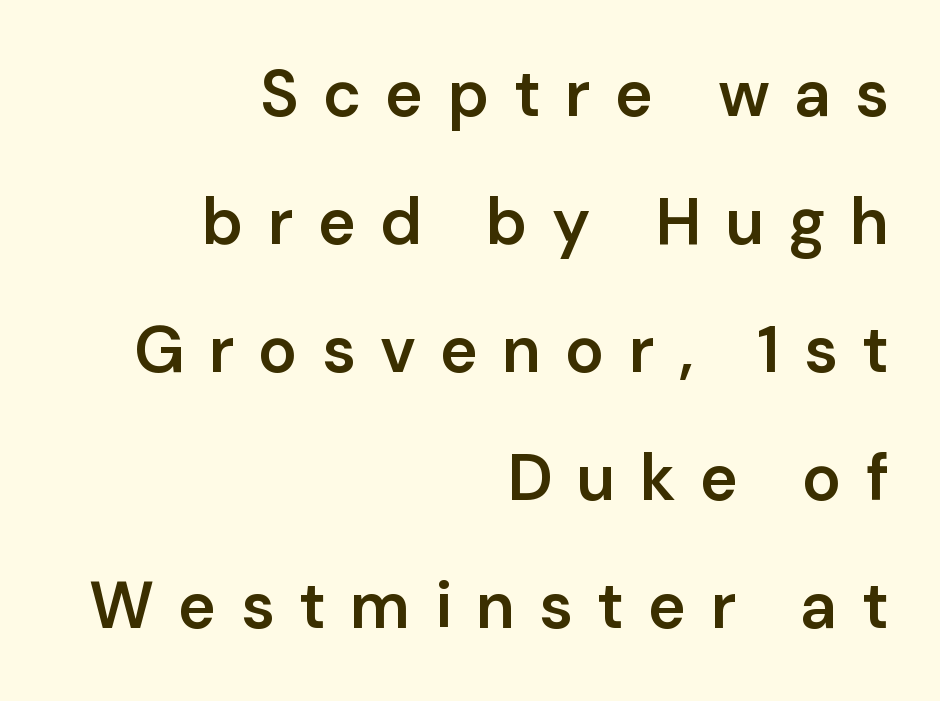
{"serif": "no", "italic": "no", "bold": "semi", "weight": "semibold", "width": "normal", "stroke_contrast": "low", "x_height": "medium", "monospaced": "no", "underline": "no", "align": "right", "line_spacing": "loose", "line_spacing_ratio": 1.97, "letter_spacing": "wide", "letter_spacing_em": 0.37, "glyph_px": 65}
